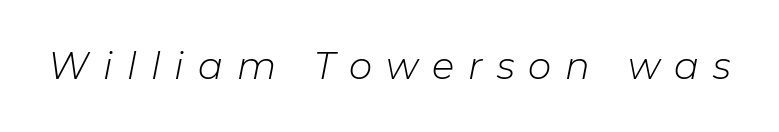
Spacing verdict: proportional, widths tailored to each character. The letters are slanted; this is an italic face. Ink coverage per letter is moderate at most. Quick note: underline off. How are the letters spaced? Widely, with obvious added tracking.
